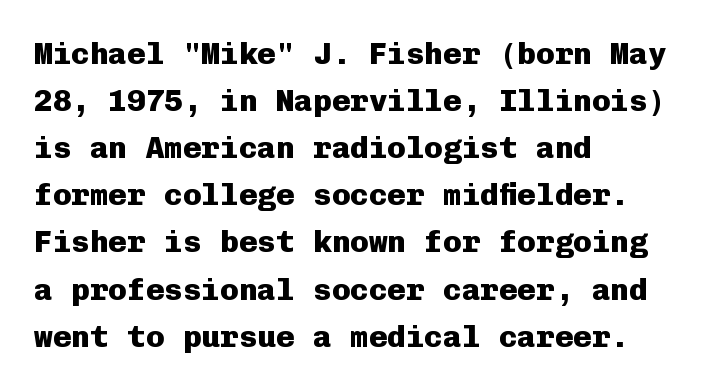
{"serif": "no", "italic": "no", "bold": "yes", "weight": "heavy", "width": "normal", "stroke_contrast": "low", "x_height": "medium", "monospaced": "yes", "underline": "no", "align": "left", "line_spacing": "normal", "line_spacing_ratio": 1.52, "letter_spacing": "normal", "letter_spacing_em": 0.0, "glyph_px": 31}
